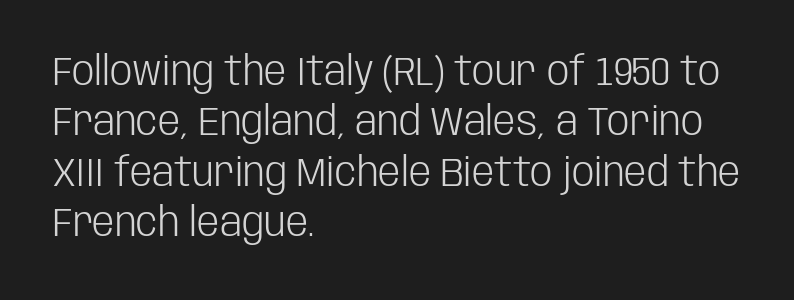
{"serif": "no", "italic": "no", "bold": "no", "weight": "light", "width": "condensed", "stroke_contrast": "low", "x_height": "large", "monospaced": "no", "underline": "no", "align": "left", "line_spacing": "normal", "line_spacing_ratio": 1.26, "letter_spacing": "normal", "letter_spacing_em": 0.0, "glyph_px": 40}
